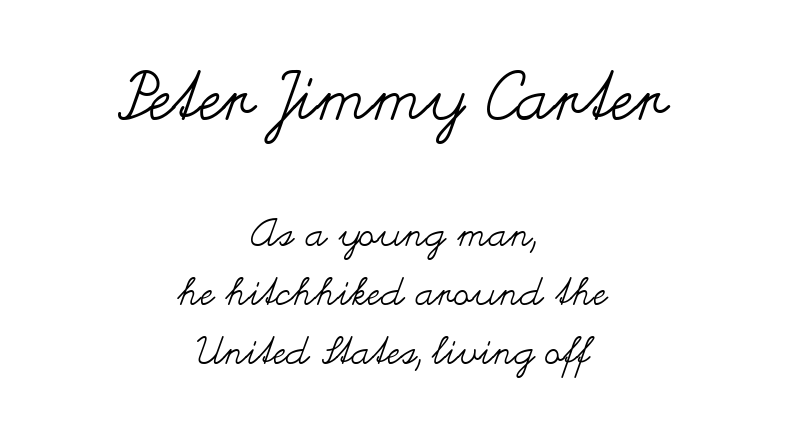
Lines of text with bare space underneath. If you measured baseline to baseline, you'd find a middling distance. The passage shown begins with its larger block and ends with its smaller one. The text block is weighted toward neither margin, spreading evenly from the middle. Letter spacing: default. This sample has the flowing, uneven cadence of proportional lettering.
